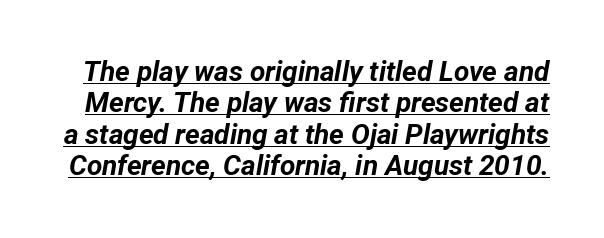
{"italic": "yes", "lean": "right", "slant_degrees": 12, "bold": "yes", "weight": "bold", "width": "normal", "stroke_contrast": "low", "x_height": "medium", "monospaced": "no", "underline": "yes", "line_spacing": "tight", "line_spacing_ratio": 1.12, "letter_spacing": "normal", "letter_spacing_em": 0.0, "glyph_px": 28}
